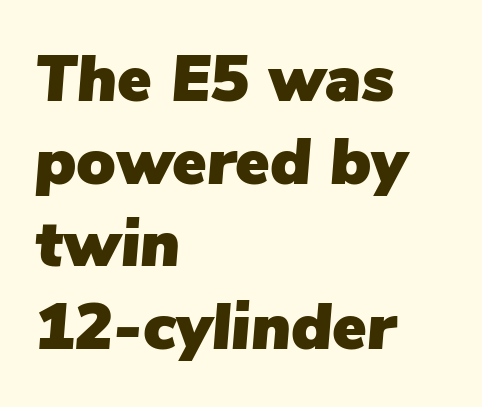
{"italic": "yes", "lean": "right", "slant_degrees": 5, "width": "normal", "stroke_contrast": "low", "x_height": "medium", "monospaced": "no", "underline": "no", "align": "left", "line_spacing": "normal", "line_spacing_ratio": 1.27, "letter_spacing": "normal", "letter_spacing_em": 0.0, "glyph_px": 65}
